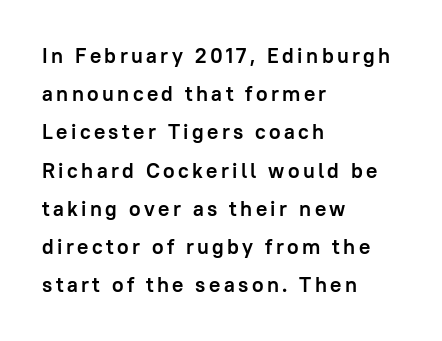
{"italic": "no", "bold": "yes", "underline": "no", "align": "left", "line_spacing_ratio": 1.82, "glyph_px": 21}
